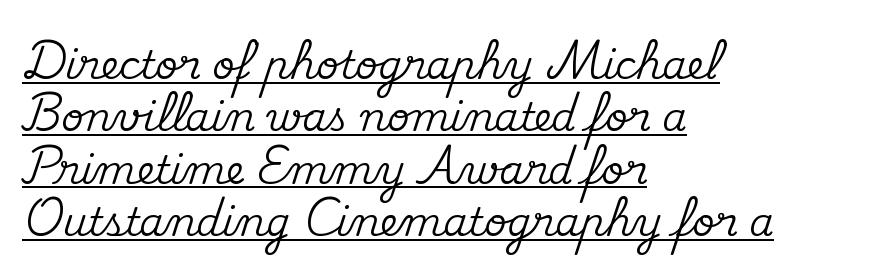
Q: Is the text italic (slanted)? A: Yes.
Q: Is the typeface a serif or a sans-serif typeface? A: Serif.
Q: Is the text underlined? A: Yes.
Q: How is the paragraph aligned? A: Left-aligned.
Q: Is the spacing between letters normal or unusually wide? A: Normal.
Q: Is the spacing between lines tight, normal or loose? A: Normal.
Q: Width (condensed, normal, or wide)? A: Normal.
Q: Stroke contrast? A: Medium.
Q: x-height? A: Small.
Q: Monospaced? A: No.
